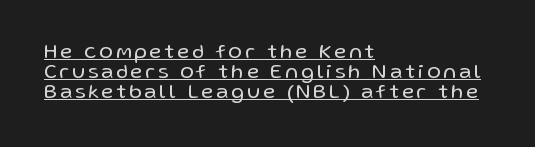
{"italic": "no", "bold": "no", "underline": "yes", "align": "left", "line_spacing": "tight", "line_spacing_ratio": 0.95, "glyph_px": 21}
